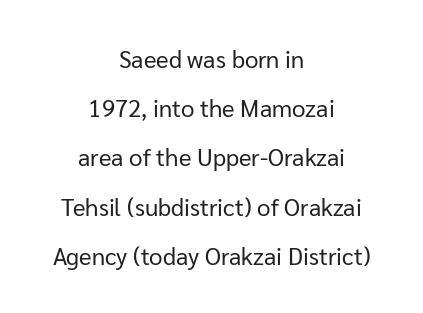
Q: Is the text bold? A: No.
Q: Is the text italic (slanted)? A: No, it is upright.
Q: Is the text underlined? A: No.
Q: How is the paragraph aligned? A: Centered.
Q: Is the spacing between letters normal or unusually wide? A: Normal.
Q: Is the spacing between lines tight, normal or loose? A: Loose.
